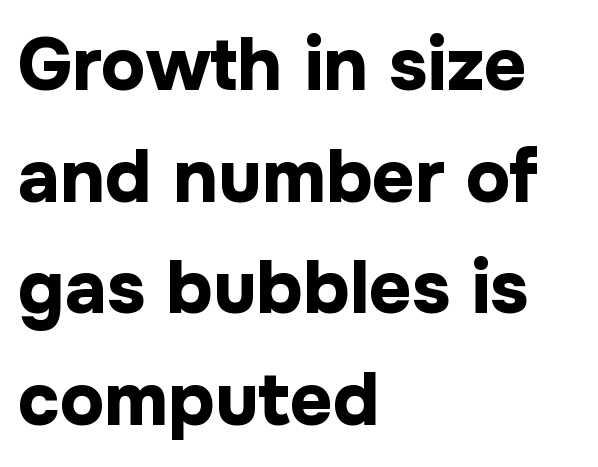
{"serif": "no", "italic": "no", "bold": "yes", "weight": "bold", "width": "normal", "stroke_contrast": "low", "x_height": "medium", "monospaced": "no", "underline": "no", "align": "left", "line_spacing": "normal", "line_spacing_ratio": 1.51, "letter_spacing": "normal", "letter_spacing_em": 0.0, "glyph_px": 74}
